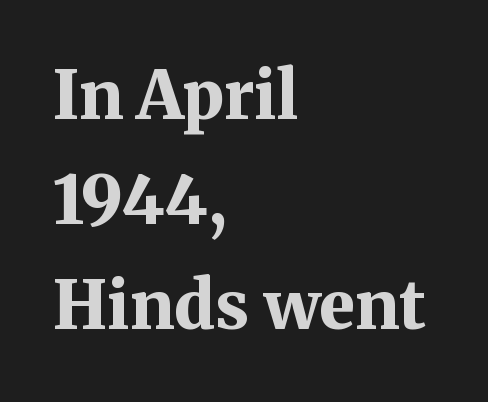
Heft: maximum for text — a bold. Anything drawn beneath the words? Only blank space. The passage is arranged the way most books set body copy — flush left. Style check: upright. What stands out about the letter spacing? Nothing — it is the standard amount.
